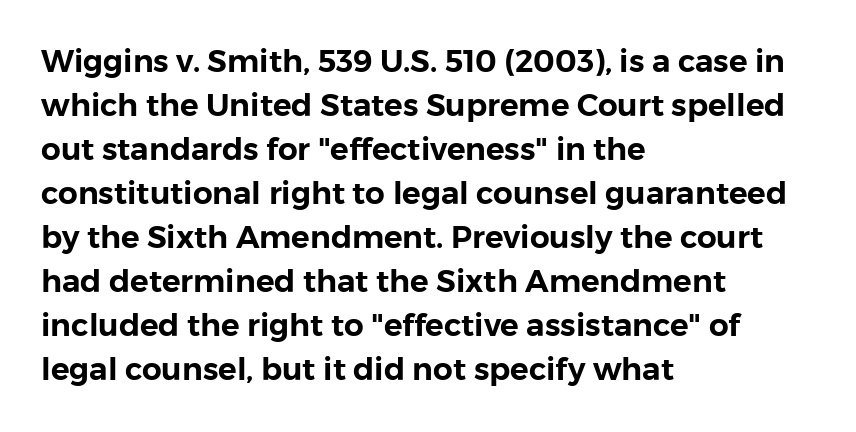
{"serif": "no", "italic": "no", "width": "normal", "stroke_contrast": "low", "x_height": "medium", "monospaced": "no", "underline": "no", "align": "left", "line_spacing": "normal", "line_spacing_ratio": 1.42, "letter_spacing": "normal", "letter_spacing_em": 0.0, "glyph_px": 31}
